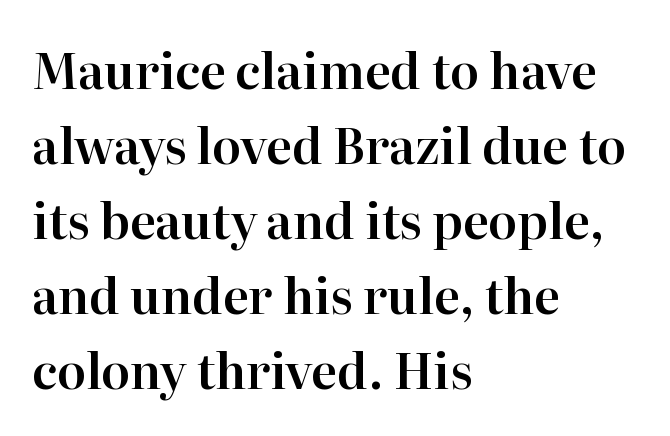
The image shows 48 px serif type, upright; set left-aligned, normal line spacing (1.56x), normal letter spacing, not underlined; high stroke contrast and a medium x-height.
